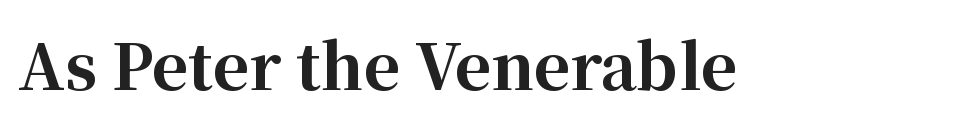
The image shows 62 px bold serif type, upright; set normal letter spacing, not underlined; high stroke contrast and a medium x-height.
